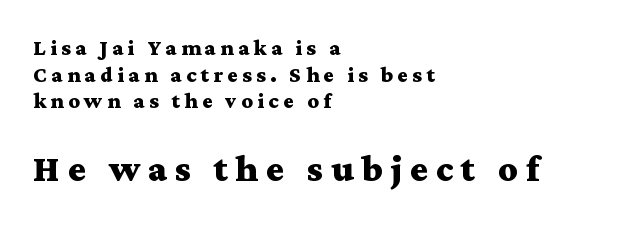
{"serif": "yes", "italic": "no", "bold": "yes", "weight": "bold", "width": "wide", "stroke_contrast": "medium", "x_height": "medium", "monospaced": "no", "underline": "no", "align": "left", "line_spacing_ratio": 1.21, "letter_spacing": "wide", "letter_spacing_em": 0.2, "larger_block": "second", "size_ratio": 1.73, "glyph_px": 38}
